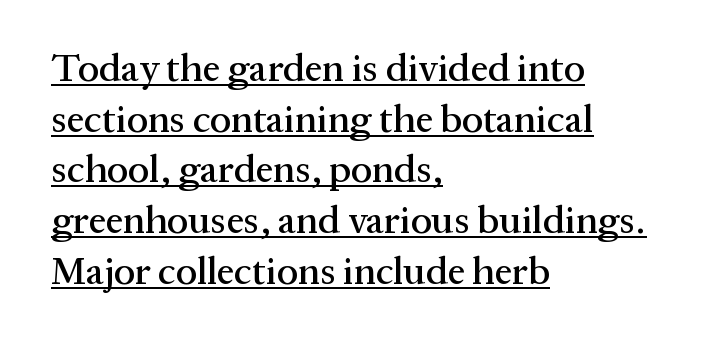
Q: Is the text italic (slanted)? A: No, it is upright.
Q: Is the typeface a serif or a sans-serif typeface? A: Serif.
Q: Is the text underlined? A: Yes.
Q: How is the paragraph aligned? A: Left-aligned.
Q: Is the spacing between letters normal or unusually wide? A: Normal.
Q: Is the spacing between lines tight, normal or loose? A: Normal.
Q: Width (condensed, normal, or wide)? A: Normal.
Q: Stroke contrast? A: Medium.
Q: x-height? A: Medium.
Q: Monospaced? A: No.
